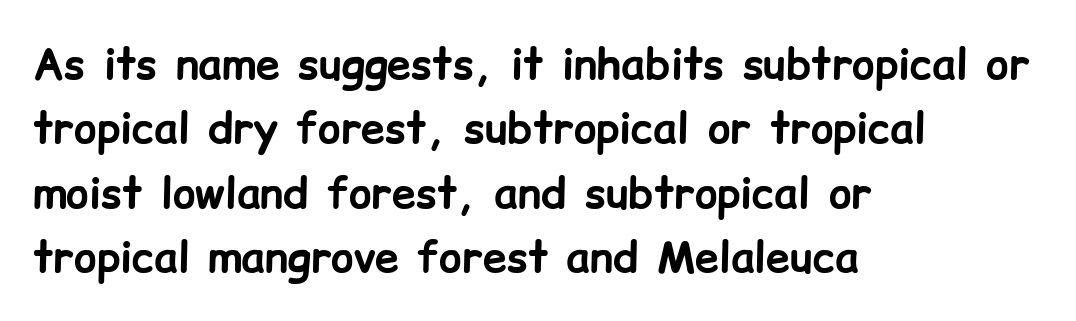
{"serif": "no", "italic": "no", "bold": "yes", "weight": "bold", "width": "normal", "stroke_contrast": "low", "x_height": "medium", "monospaced": "no", "underline": "no", "align": "left", "line_spacing": "normal", "line_spacing_ratio": 1.5, "letter_spacing": "normal", "letter_spacing_em": 0.0, "glyph_px": 43}
